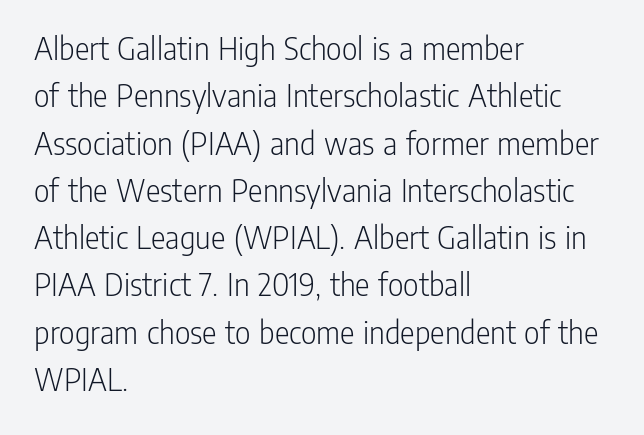
The image shows 34 px light, condensed sans-serif type, upright; set left-aligned, normal line spacing (1.39x), normal letter spacing, not underlined; low stroke contrast and a medium x-height.
